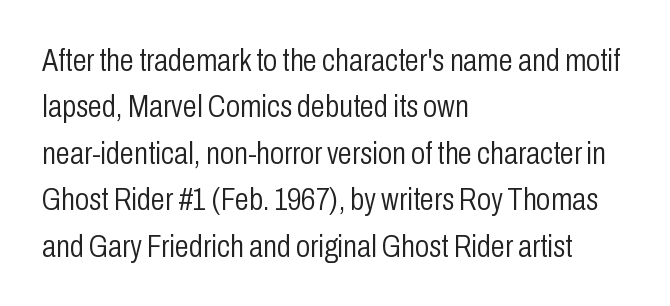
{"serif": "no", "italic": "no", "bold": "no", "weight": "light", "width": "condensed", "stroke_contrast": "low", "x_height": "medium", "monospaced": "no", "underline": "no", "align": "left", "line_spacing": "normal", "line_spacing_ratio": 1.45, "letter_spacing": "normal", "letter_spacing_em": 0.0, "glyph_px": 32}
